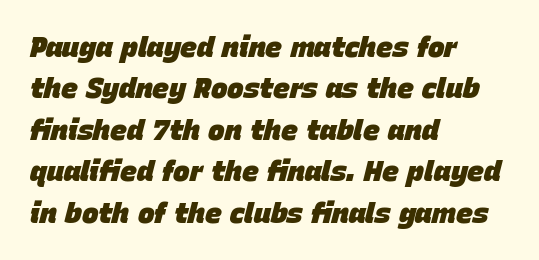
Every character sits at an angle, as italics do. On the weight axis this lands at bold, roughly 700. A classic flush-left, rag-right setting is used for this passage. Leading: standard. Honestly, the letter spacing is just normal — you wouldn't notice it. The passage shown is typed in a proportional face where columns would drift.
